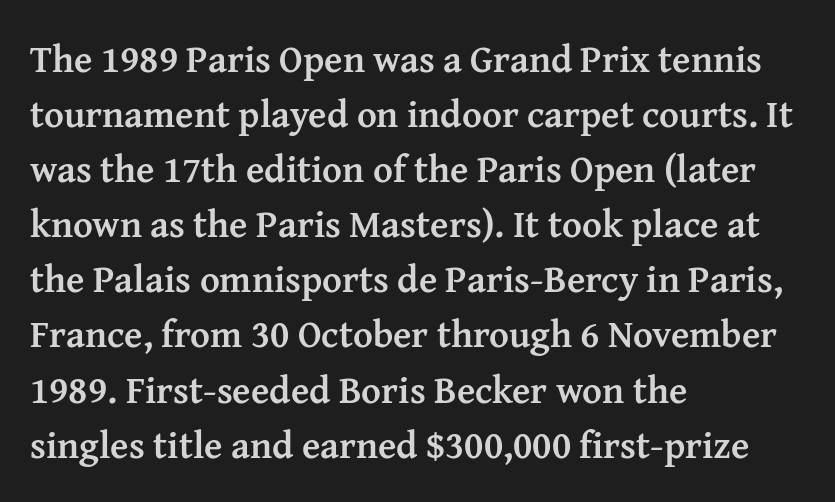
Q: Is the text bold? A: Yes.
Q: Is the text italic (slanted)? A: No, it is upright.
Q: Is the typeface a serif or a sans-serif typeface? A: Serif.
Q: Is the text underlined? A: No.
Q: How is the paragraph aligned? A: Left-aligned.
Q: Is the spacing between letters normal or unusually wide? A: Normal.
Q: Is the spacing between lines tight, normal or loose? A: Normal.
Q: Width (condensed, normal, or wide)? A: Normal.
Q: Stroke contrast? A: Medium.
Q: x-height? A: Medium.
Q: Monospaced? A: No.
